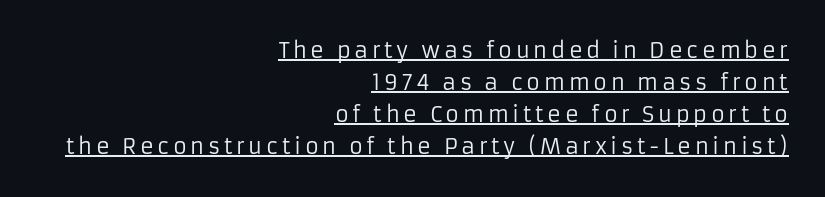
Q: Is the text bold? A: No.
Q: Is the text italic (slanted)? A: No, it is upright.
Q: Is the text underlined? A: Yes.
Q: How is the paragraph aligned? A: Right-aligned.
Q: Is the spacing between lines tight, normal or loose? A: Normal.
